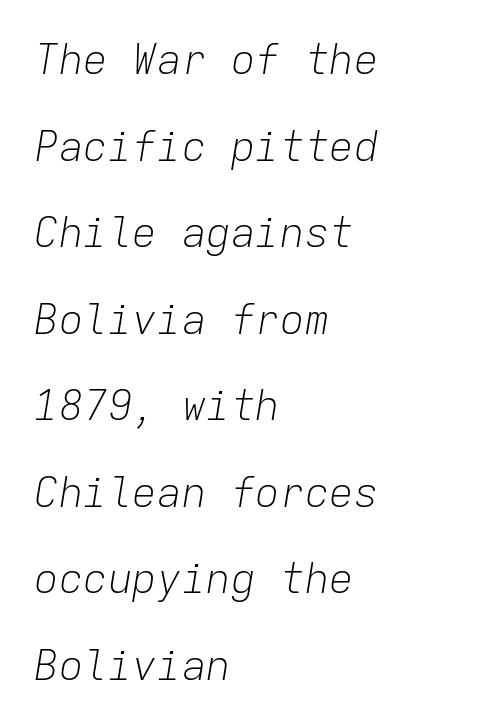
An italicized treatment has been applied to the whole sample. The strip under each line holds only bare page. This reads as an unemphasized weight, regular at the heaviest. Look at the tracking — it's just the regular setting, nothing added.
